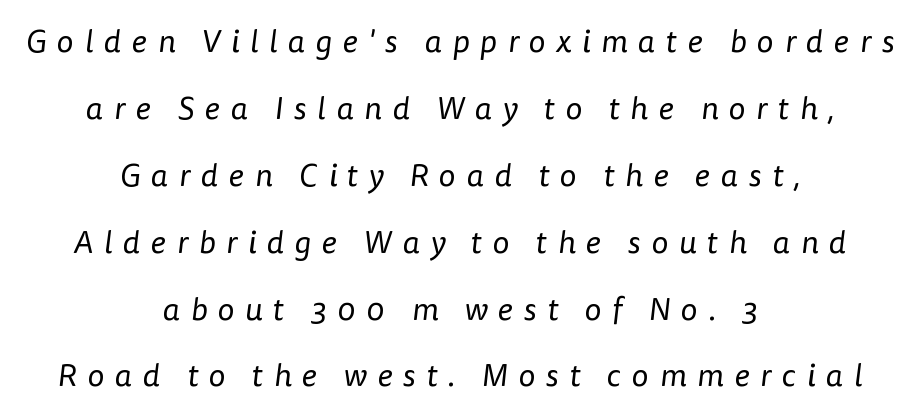
{"serif": "no", "bold": "no", "weight": "regular", "width": "normal", "stroke_contrast": "low", "x_height": "medium", "monospaced": "no", "underline": "no", "align": "center", "line_spacing": "loose", "line_spacing_ratio": 2.09, "letter_spacing": "wide", "letter_spacing_em": 0.33, "glyph_px": 32}
